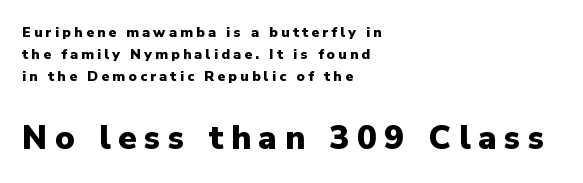
Q: Is the text bold? A: Yes.
Q: Is the text italic (slanted)? A: No, it is upright.
Q: Is the typeface a serif or a sans-serif typeface? A: Sans-serif.
Q: Is the text underlined? A: No.
Q: How is the paragraph aligned? A: Left-aligned.
Q: Is the spacing between letters normal or unusually wide? A: Unusually wide.
Q: Is the spacing between lines tight, normal or loose? A: Normal.
Q: Which block of text is set in a larger size, the first (top) or the second (bottom)? A: The second (bottom) one.
Q: Width (condensed, normal, or wide)? A: Normal.
Q: Stroke contrast? A: Low.
Q: x-height? A: Medium.
Q: Monospaced? A: No.
